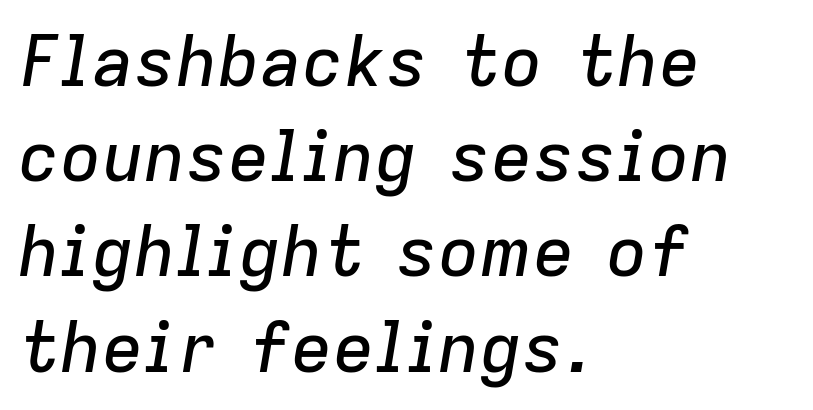
Q: Is the text italic (slanted)? A: Yes, it leans right by about 9 degrees.
Q: Is the text underlined? A: No.
Q: How is the paragraph aligned? A: Left-aligned.
Q: Is the spacing between letters normal or unusually wide? A: Normal.
Q: Is the spacing between lines tight, normal or loose? A: Normal.
Q: Width (condensed, normal, or wide)? A: Normal.
Q: Stroke contrast? A: Low.
Q: x-height? A: Medium.
Q: Monospaced? A: No.
